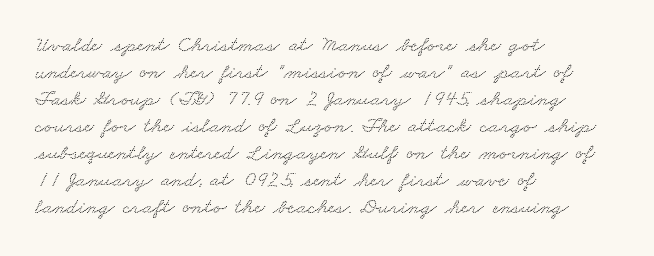
{"underline": "no", "align": "left", "line_spacing_ratio": 1.23, "letter_spacing": "normal", "letter_spacing_em": 0.0, "glyph_px": 22}
